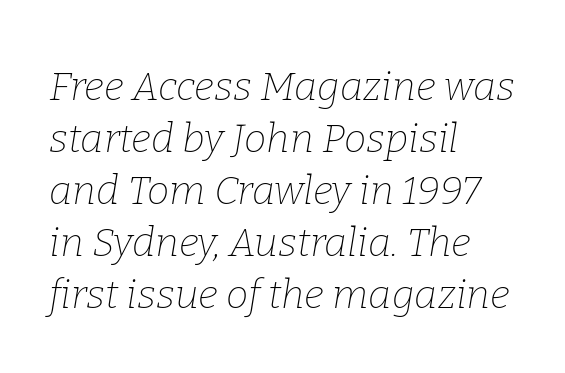
{"serif": "yes", "italic": "yes", "lean": "right", "slant_degrees": 9, "bold": "no", "weight": "thin", "width": "normal", "stroke_contrast": "low", "x_height": "medium", "monospaced": "no", "underline": "no", "align": "left", "line_spacing": "normal", "line_spacing_ratio": 1.3, "letter_spacing": "normal", "letter_spacing_em": 0.0, "glyph_px": 40}
